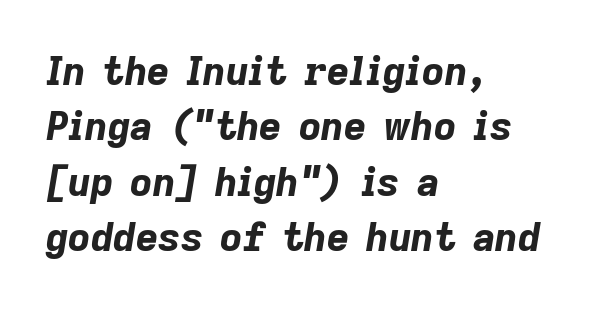
Q: Is the text bold? A: Yes.
Q: Is the text italic (slanted)? A: Yes, it leans right by about 9 degrees.
Q: Is the text underlined? A: No.
Q: How is the paragraph aligned? A: Left-aligned.
Q: Is the spacing between letters normal or unusually wide? A: Normal.
Q: Is the spacing between lines tight, normal or loose? A: Normal.
Q: Width (condensed, normal, or wide)? A: Normal.
Q: Stroke contrast? A: Low.
Q: x-height? A: Medium.
Q: Monospaced? A: No.
